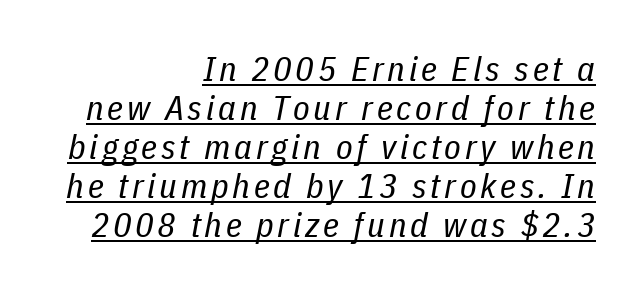
{"italic": "yes", "lean": "right", "slant_degrees": 11, "bold": "no", "weight": "regular", "width": "condensed", "stroke_contrast": "low", "x_height": "medium", "monospaced": "no", "underline": "yes", "align": "right", "line_spacing": "tight", "line_spacing_ratio": 1.15, "glyph_px": 34}
